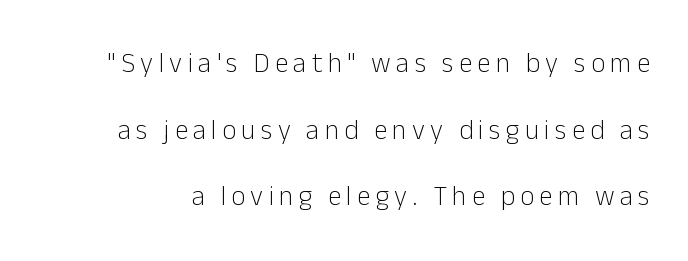
Loosely led — the rows are spread out. A light-to-regular cut is what we see here. If you drew a line through each stem, it would be perfectly vertical. Loose tracking; the words dissolve into strings of separated letters. Type without underlining.
